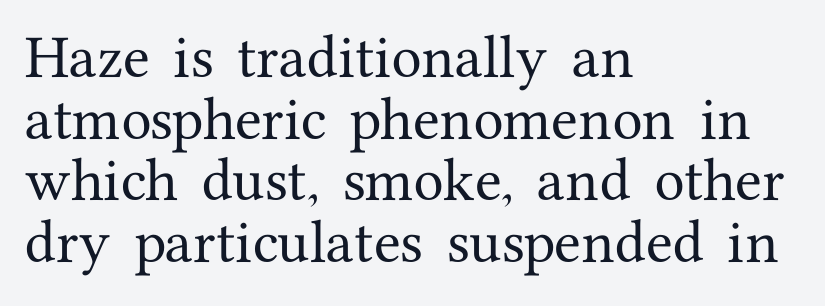
The image shows 49 px serif type, upright; set left-aligned, normal line spacing (1.26x), normal letter spacing, not underlined; medium stroke contrast and a medium x-height.
